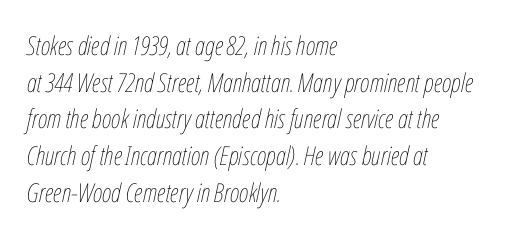
{"italic": "yes", "lean": "right", "slant_degrees": 12, "bold": "no", "underline": "no", "align": "left", "line_spacing": "normal", "line_spacing_ratio": 1.41, "letter_spacing": "normal", "letter_spacing_em": 0.0, "glyph_px": 26}
